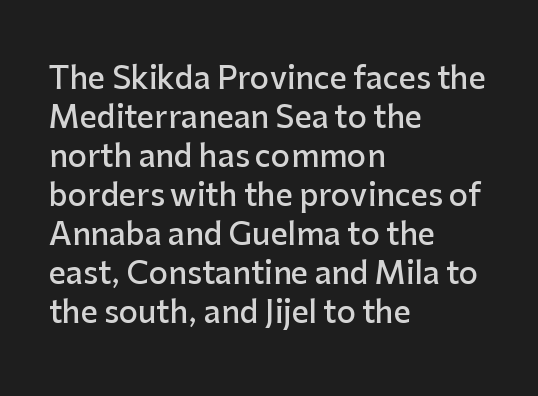
The image shows 30 px semibold sans-serif type, upright; set left-aligned, normal line spacing (1.3x), normal letter spacing, not underlined; low stroke contrast and a medium x-height.
